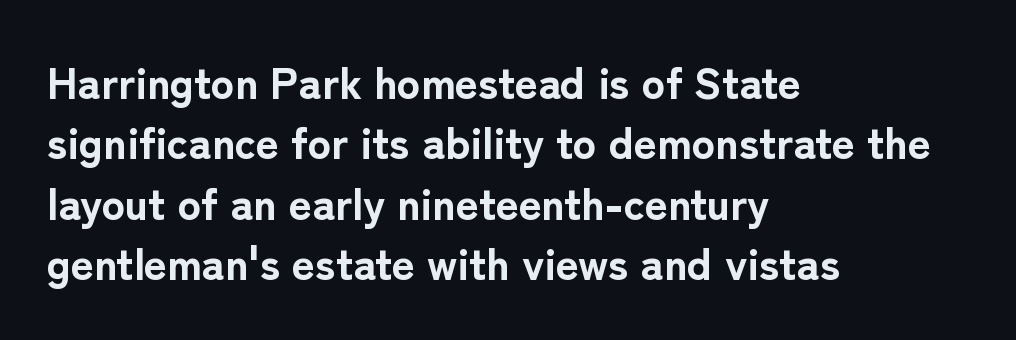
This rendering uses left alignment, leaving the right contour irregular. Each new line begins a customary step beneath the previous one. The gaps between neighbouring characters are ordinary and unremarkable. Lines of text with bare space underneath. Proportional: the letters do not fall into vertical columns. The rendering uses a bold face; every stroke is thick and dark.
